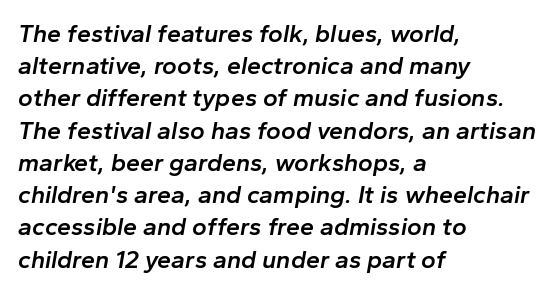
Q: Is the text bold? A: Semi-bold.
Q: Is the text italic (slanted)? A: Yes, it leans right by about 10 degrees.
Q: Is the text underlined? A: No.
Q: How is the paragraph aligned? A: Left-aligned.
Q: Is the spacing between letters normal or unusually wide? A: Normal.
Q: Is the spacing between lines tight, normal or loose? A: Normal.
